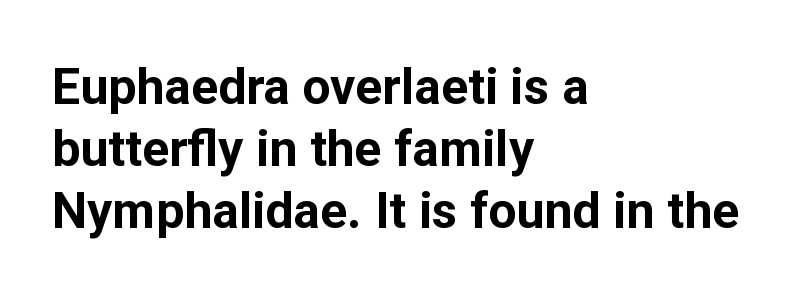
The image shows 50 px bold sans-serif type, upright; set left-aligned, line spacing 1.24x, normal letter spacing, not underlined; low stroke contrast and a medium x-height.
